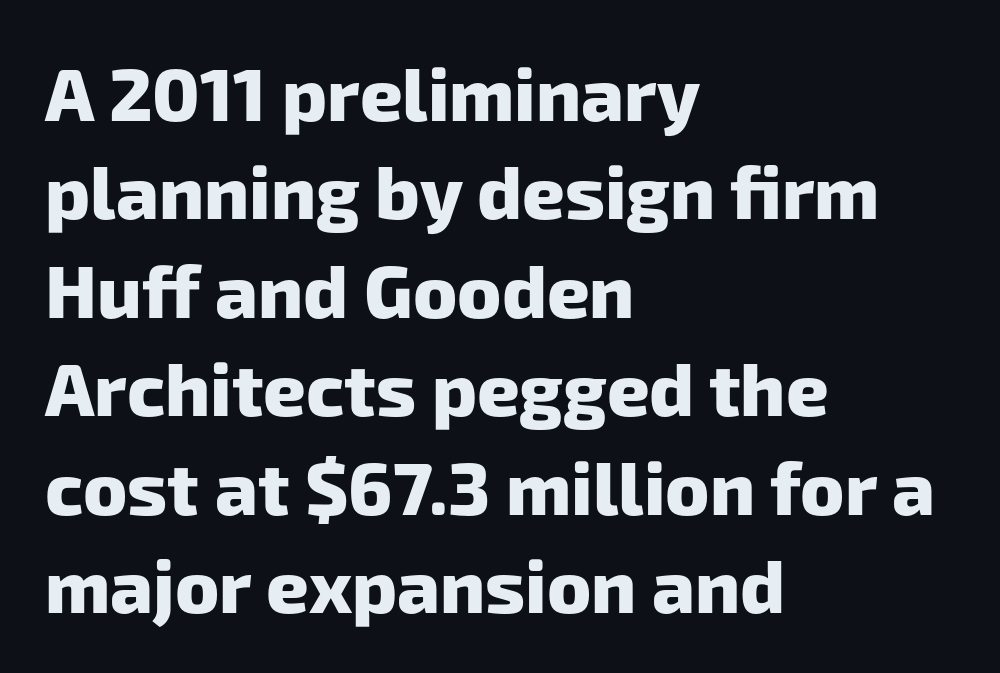
Q: Is the text bold? A: Yes.
Q: Is the typeface a serif or a sans-serif typeface? A: Sans-serif.
Q: Is the text underlined? A: No.
Q: How is the paragraph aligned? A: Left-aligned.
Q: Is the spacing between letters normal or unusually wide? A: Normal.
Q: Is the spacing between lines tight, normal or loose? A: Normal.
Q: Width (condensed, normal, or wide)? A: Normal.
Q: Stroke contrast? A: Low.
Q: x-height? A: Medium.
Q: Monospaced? A: No.
